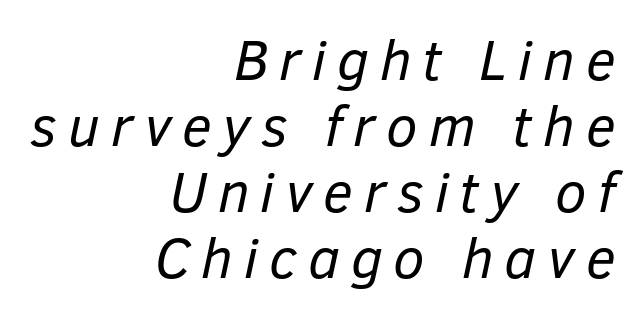
Q: Is the text bold? A: No.
Q: Is the text italic (slanted)? A: Yes, it leans right by about 12 degrees.
Q: Is the text underlined? A: No.
Q: How is the paragraph aligned? A: Right-aligned.
Q: Width (condensed, normal, or wide)? A: Normal.
Q: Stroke contrast? A: Low.
Q: x-height? A: Medium.
Q: Monospaced? A: No.
